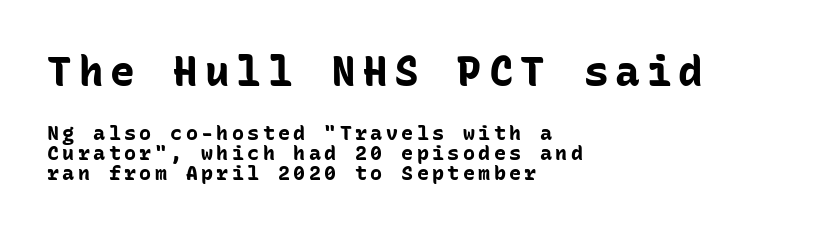
{"serif": "no", "italic": "no", "bold": "yes", "weight": "bold", "width": "normal", "stroke_contrast": "low", "x_height": "medium", "monospaced": "yes", "underline": "no", "align": "left", "line_spacing": "tight", "line_spacing_ratio": 1.0, "larger_block": "first", "size_ratio": 2.05, "glyph_px": 41}
